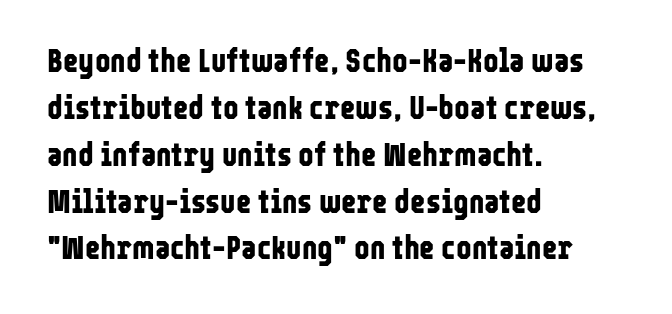
Q: Is the text bold? A: Yes.
Q: Is the text italic (slanted)? A: No, it is upright.
Q: Is the typeface a serif or a sans-serif typeface? A: Sans-serif.
Q: Is the text underlined? A: No.
Q: How is the paragraph aligned? A: Left-aligned.
Q: Is the spacing between letters normal or unusually wide? A: Normal.
Q: Is the spacing between lines tight, normal or loose? A: Normal.
Q: Width (condensed, normal, or wide)? A: Condensed.
Q: Stroke contrast? A: Low.
Q: x-height? A: Medium.
Q: Monospaced? A: No.
